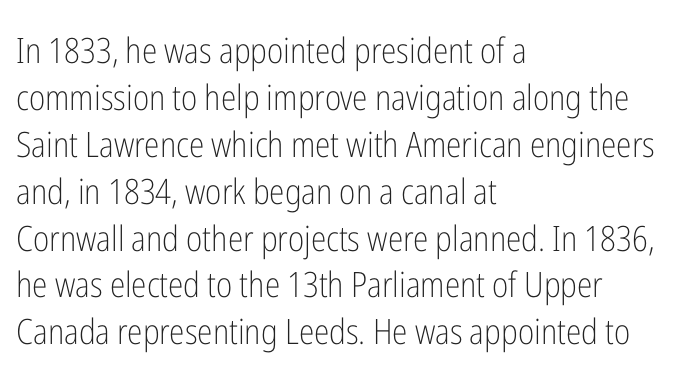
Q: Is the text bold? A: No.
Q: Is the text italic (slanted)? A: No, it is upright.
Q: Is the typeface a serif or a sans-serif typeface? A: Sans-serif.
Q: Is the text underlined? A: No.
Q: How is the paragraph aligned? A: Left-aligned.
Q: Is the spacing between letters normal or unusually wide? A: Normal.
Q: Is the spacing between lines tight, normal or loose? A: Normal.
Q: Width (condensed, normal, or wide)? A: Condensed.
Q: Stroke contrast? A: Low.
Q: x-height? A: Medium.
Q: Monospaced? A: No.
